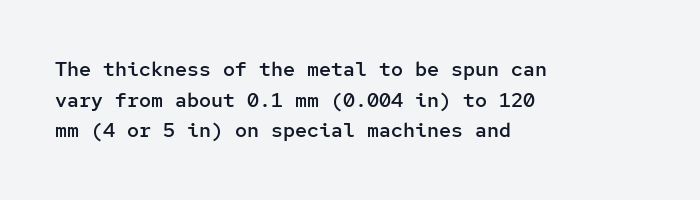
This rendering features lettering with no underline. Students, observe: this is what conventionally led text looks like. Students, note that the glyphs here touch the page at normal intervals. The specimen reads as upright at a glance.
